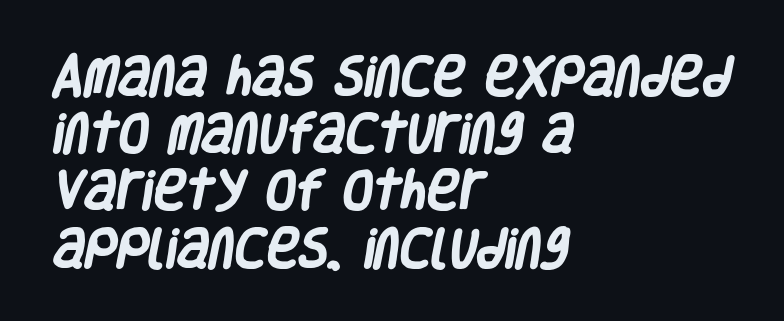
The image shows 44 px heavy, condensed sans-serif type; set left-aligned, normal line spacing (1.3x), normal letter spacing, not underlined; low stroke contrast and a large x-height.
